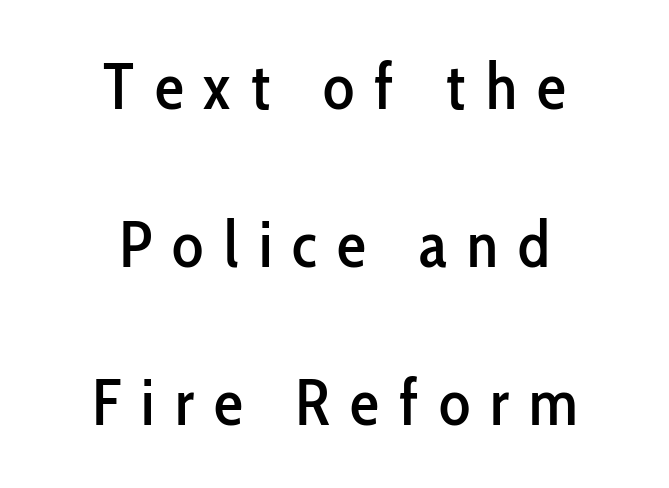
The image shows 65 px condensed sans-serif type, upright; set centered, loose line spacing (2.43x), unusually wide letter spacing (+0.31 em), not underlined; low stroke contrast and a medium x-height.
